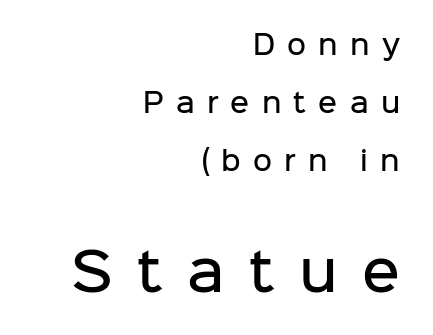
Here the designer chose a conventional face with non-uniform glyph widths. Which of the two is more prominent by size? The second, at the bottom. Compared with a flush-left layout, this one pins lines to the opposite, right side. If you drew a line through each stem, it would be perfectly vertical. Letter spacing: wide. You could fit nearly another row in the gap between these rows.
